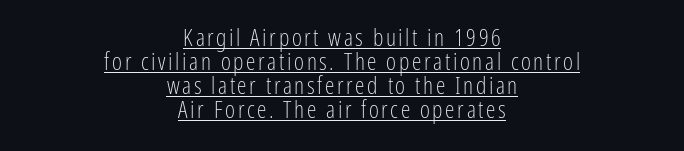
Q: Is the text bold? A: No.
Q: Is the text italic (slanted)? A: No, it is upright.
Q: Is the text underlined? A: Yes.
Q: How is the paragraph aligned? A: Centered.
Q: Is the spacing between lines tight, normal or loose? A: Tight.
